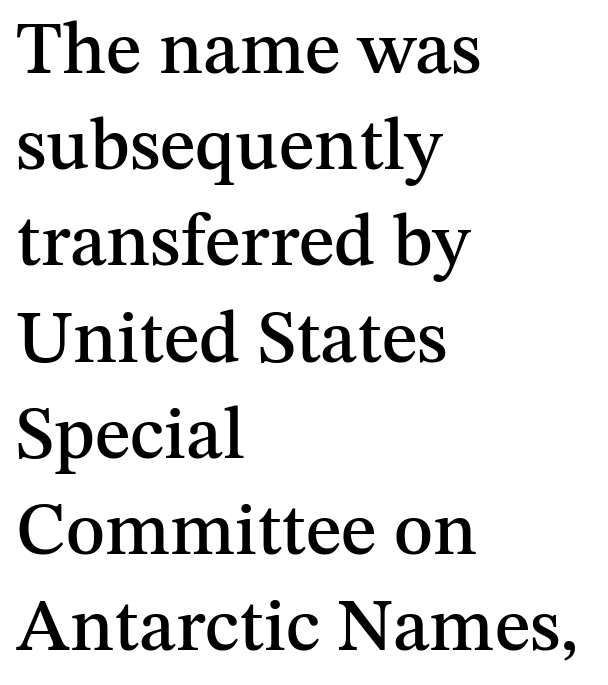
{"serif": "yes", "italic": "no", "width": "normal", "stroke_contrast": "medium", "x_height": "medium", "monospaced": "no", "underline": "no", "align": "left", "line_spacing": "normal", "line_spacing_ratio": 1.3, "letter_spacing": "normal", "letter_spacing_em": 0.0, "glyph_px": 74}
